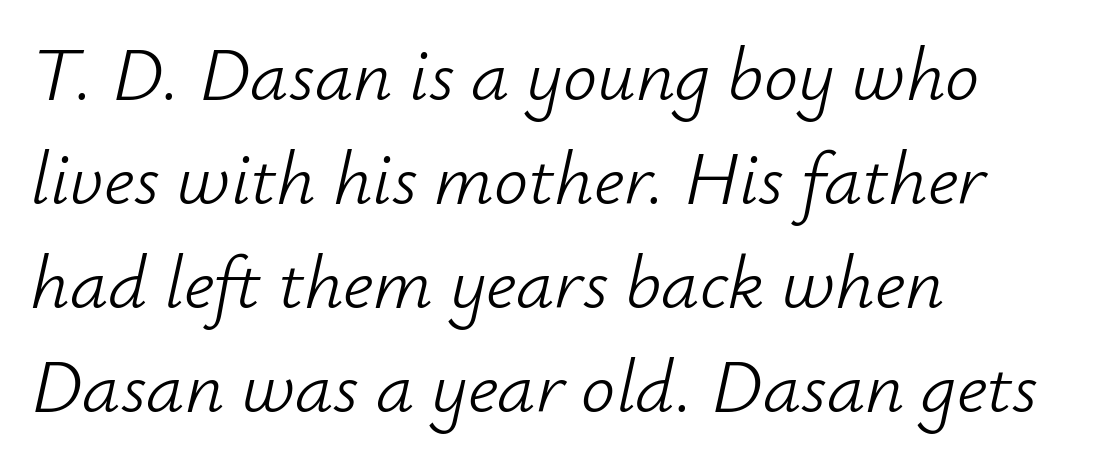
Q: Is the text bold? A: No.
Q: Is the text italic (slanted)? A: Yes, it leans right by about 12 degrees.
Q: Is the text underlined? A: No.
Q: How is the paragraph aligned? A: Left-aligned.
Q: Is the spacing between letters normal or unusually wide? A: Normal.
Q: Is the spacing between lines tight, normal or loose? A: Normal.
Q: Width (condensed, normal, or wide)? A: Normal.
Q: Stroke contrast? A: Low.
Q: x-height? A: Small.
Q: Monospaced? A: No.
